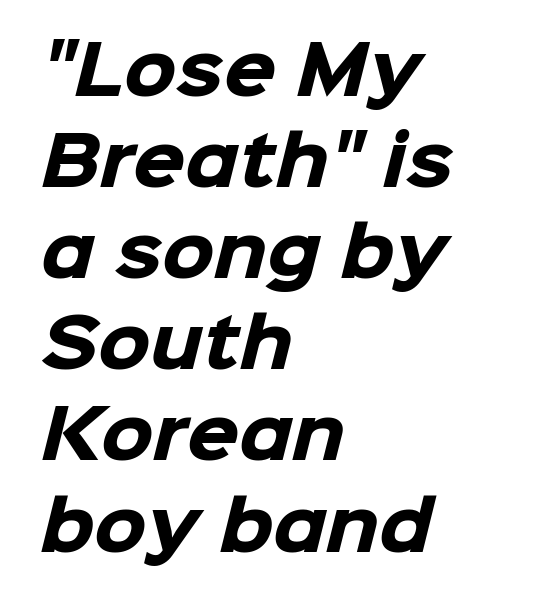
The image shows 67 px heavy sans-serif type; set left-aligned, normal line spacing (1.36x), normal letter spacing, not underlined; low stroke contrast and a medium x-height.
